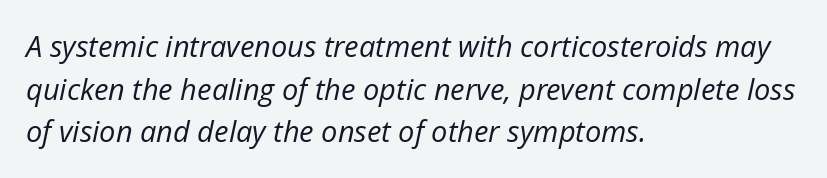
{"italic": "yes", "lean": "right", "slant_degrees": 12, "bold": "no", "weight": "regular", "width": "normal", "stroke_contrast": "low", "x_height": "medium", "monospaced": "no", "underline": "no", "align": "left", "line_spacing": "normal", "line_spacing_ratio": 1.47, "letter_spacing": "normal", "letter_spacing_em": 0.0, "glyph_px": 29}
